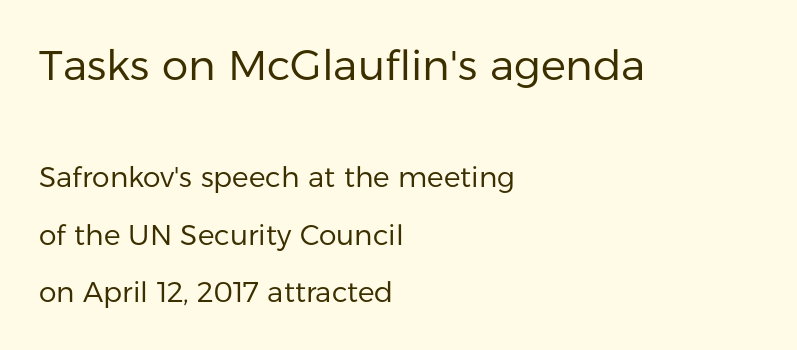
{"serif": "no", "italic": "no", "bold": "no", "weight": "regular", "width": "normal", "stroke_contrast": "low", "x_height": "medium", "monospaced": "no", "underline": "no", "align": "left", "line_spacing": "loose", "line_spacing_ratio": 2.06, "letter_spacing": "normal", "letter_spacing_em": 0.0, "larger_block": "first", "size_ratio": 1.5, "glyph_px": 42}
